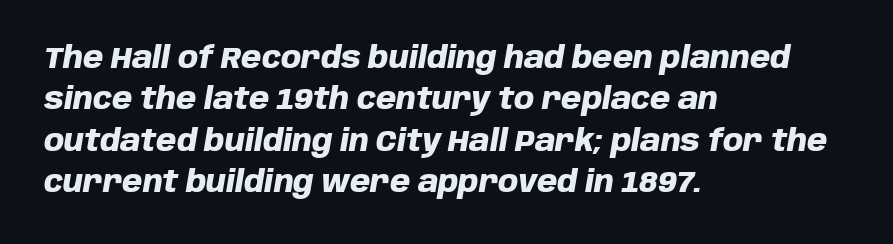
The image shows 29 px heavy type, italic (leaning right); set left-aligned, normal line spacing (1.43x), normal letter spacing, not underlined; low stroke contrast and a large x-height.
